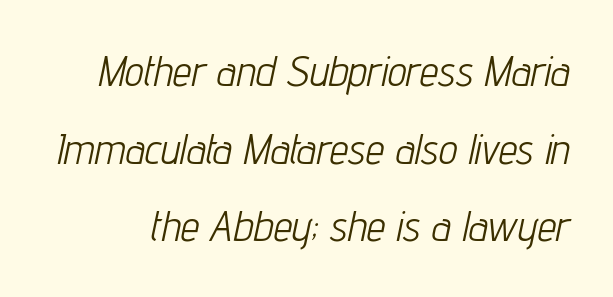
{"italic": "yes", "lean": "right", "slant_degrees": 12, "bold": "no", "weight": "light", "width": "condensed", "stroke_contrast": "low", "x_height": "medium", "monospaced": "no", "underline": "no", "line_spacing_ratio": 1.85, "letter_spacing": "normal", "letter_spacing_em": 0.0, "glyph_px": 42}
